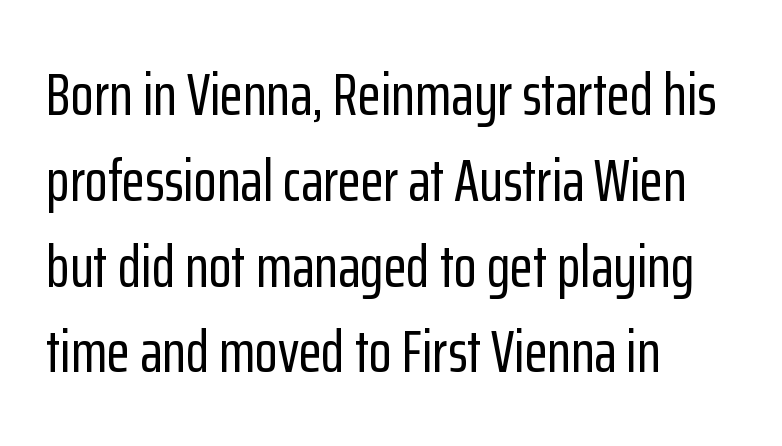
The image shows 60 px condensed sans-serif type, upright; set left-aligned, normal line spacing (1.43x), normal letter spacing, not underlined; low stroke contrast and a medium x-height.
